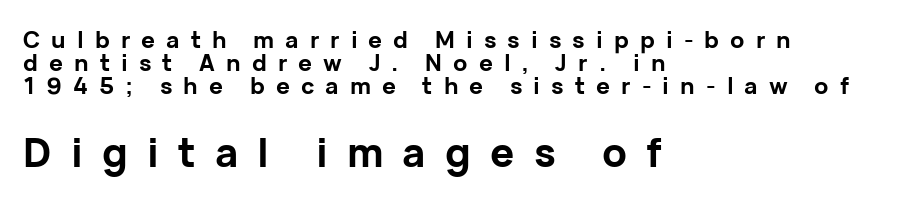
Does the copy run flush right? No — it runs flush left. I'd describe the lettering as bold — thick and assertive. Look at the bottom of the vertical strokes: they stop flat, with no serifs. The designer gave the closing block more size than the opening block. Spacing verdict: proportional, widths tailored to each character.
